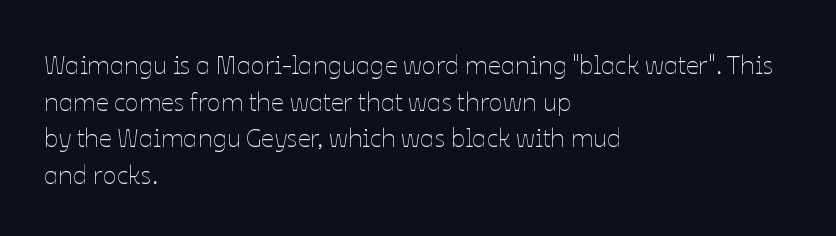
{"italic": "no", "bold": "no", "underline": "no", "align": "left", "line_spacing": "normal", "line_spacing_ratio": 1.41, "letter_spacing": "normal", "letter_spacing_em": 0.0, "glyph_px": 26}
